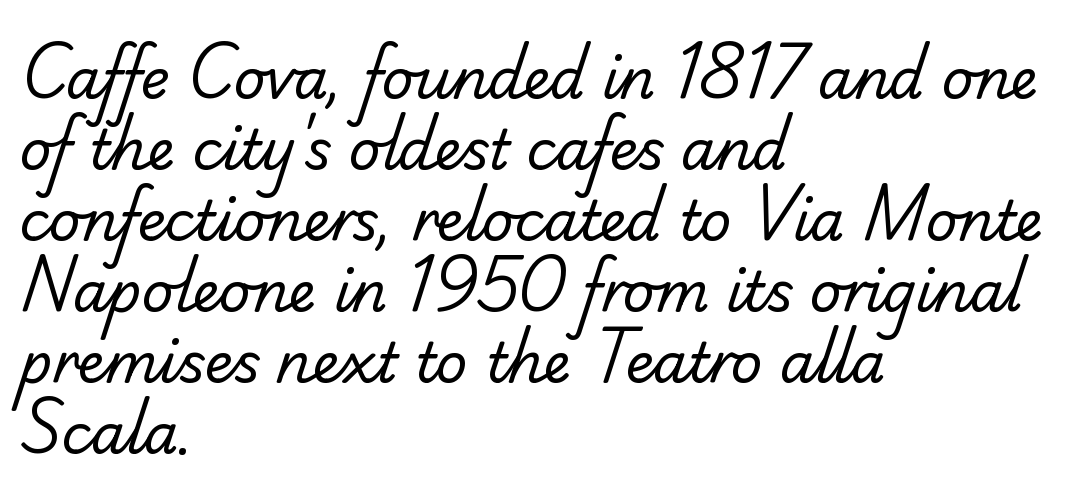
Stem width sits at or under what a default text font uses. What kind of face is this? One without serifs — a sans. Underline: absent. The face used here is proportionally spaced, like ordinary book or web type. Caption: standard tracking, unaltered.
